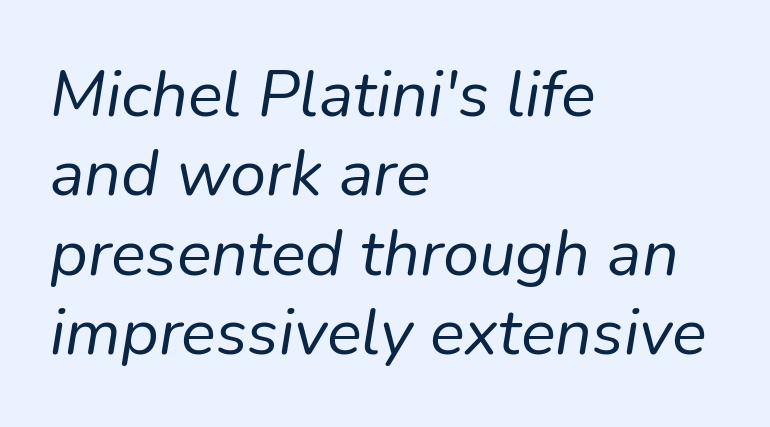
The line texture is even and compact thanks to regular tracking. There's an unmistakable incline to the writing here. On a weight scale, this lands at 450 or below. Honestly, there is no underline to notice here at all. Casual observation: everything's shoved over to the left. Here the designer chose a conventional face with non-uniform glyph widths.
